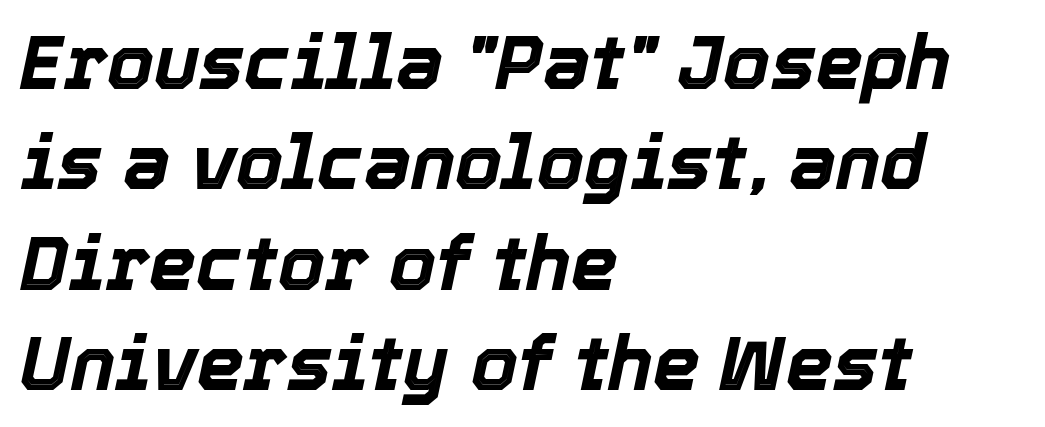
The image shows 75 px bold type, italic (leaning right); set left-aligned, normal line spacing (1.34x), normal letter spacing, not underlined; a medium x-height.
